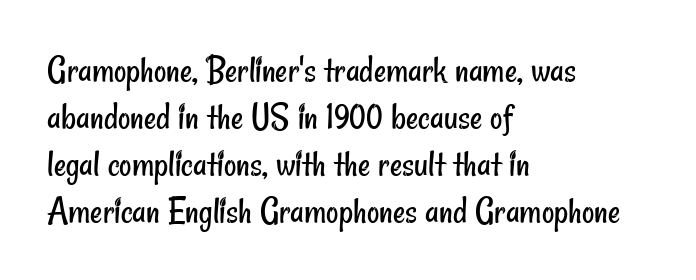
The image shows 38 px regular-weight, condensed sans-serif type; set left-aligned, line spacing 1.24x, normal letter spacing, not underlined; low stroke contrast and a small x-height.
